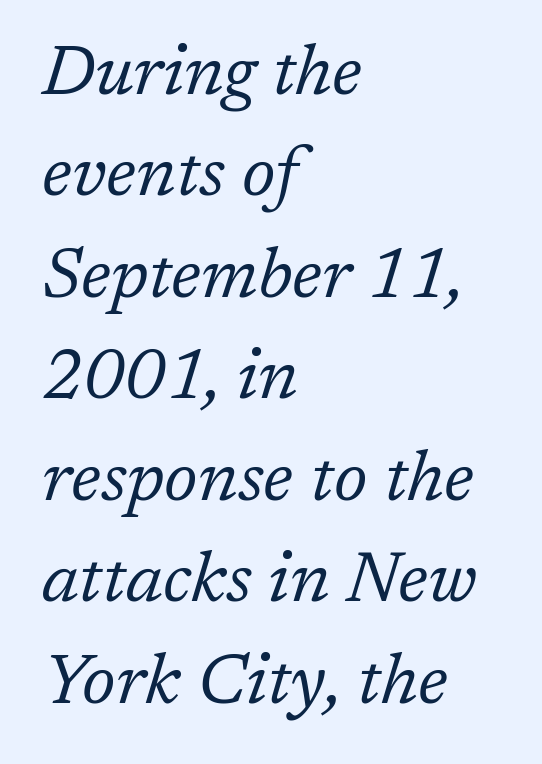
The image shows 70 px regular-weight serif type, italic (leaning right); set left-aligned, normal line spacing (1.45x), normal letter spacing, not underlined; low stroke contrast and a medium x-height.
